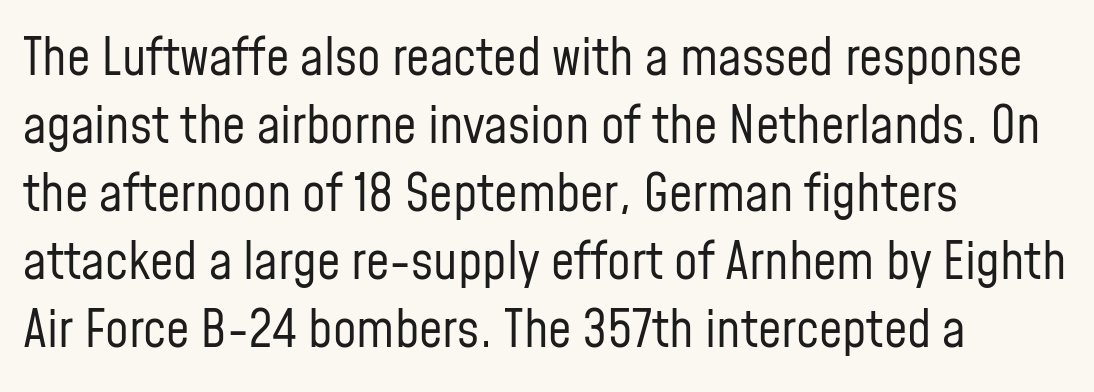
Q: Is the text bold? A: No.
Q: Is the text italic (slanted)? A: No, it is upright.
Q: Is the typeface a serif or a sans-serif typeface? A: Sans-serif.
Q: Is the text underlined? A: No.
Q: How is the paragraph aligned? A: Left-aligned.
Q: Is the spacing between letters normal or unusually wide? A: Normal.
Q: Is the spacing between lines tight, normal or loose? A: Normal.
Q: Width (condensed, normal, or wide)? A: Condensed.
Q: Stroke contrast? A: Low.
Q: x-height? A: Medium.
Q: Monospaced? A: No.
